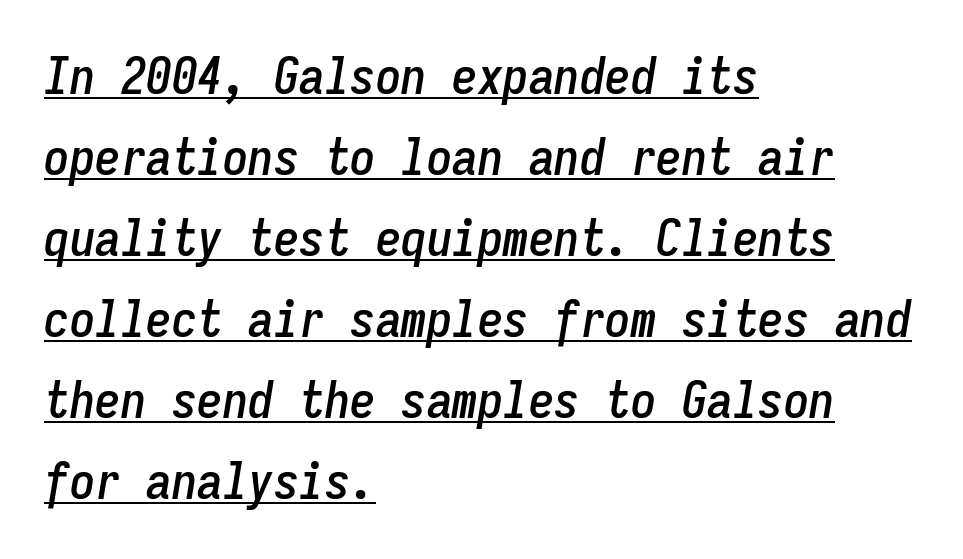
The passage is arranged the way most books set body copy — flush left. The horizontal fit of the characters is conventional and even. Compared with typical paragraphs, the rows here are spaced about the same. Every word sits above its own underline.
